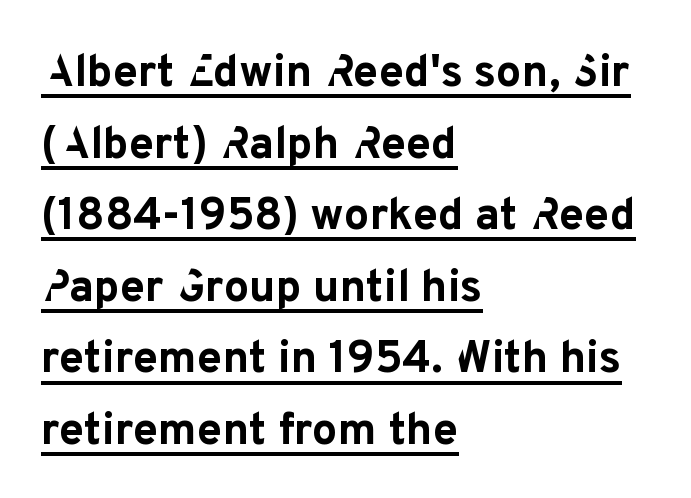
{"serif": "no", "italic": "no", "bold": "yes", "weight": "bold", "width": "normal", "stroke_contrast": "low", "x_height": "medium", "monospaced": "no", "underline": "yes", "align": "left", "line_spacing": "normal", "line_spacing_ratio": 1.59, "letter_spacing": "normal", "letter_spacing_em": 0.0, "glyph_px": 45}
